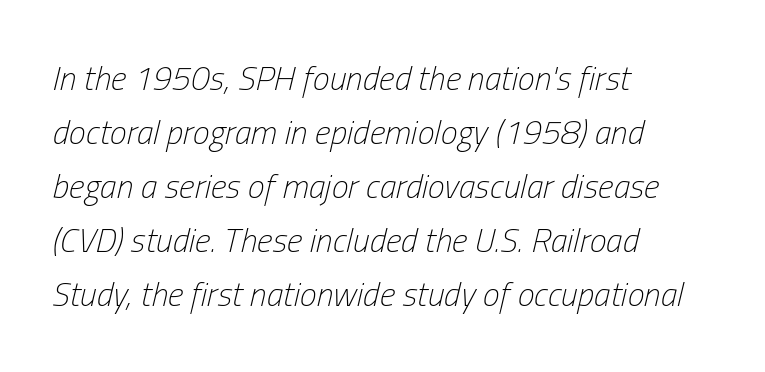
In terms of posture, this sample is oblique. Tracking here is standard; glyphs follow each other at the usual distance. Note the varied advance widths — an 'i' is clearly narrower than an 'm'. Each row of text sits above clean, open space. The typesetting does not lean heavy: it is not bold.
